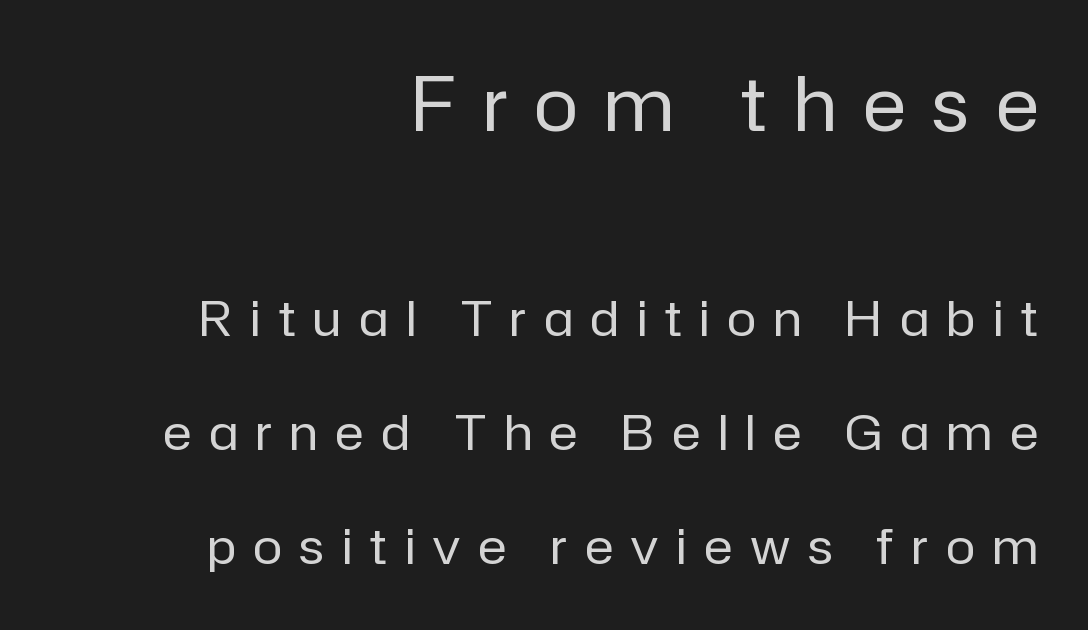
Q: Is the text bold? A: No.
Q: Is the text italic (slanted)? A: No, it is upright.
Q: Is the typeface a serif or a sans-serif typeface? A: Sans-serif.
Q: Is the text underlined? A: No.
Q: How is the paragraph aligned? A: Right-aligned.
Q: Is the spacing between letters normal or unusually wide? A: Unusually wide.
Q: Is the spacing between lines tight, normal or loose? A: Loose.
Q: Which block of text is set in a larger size, the first (top) or the second (bottom)? A: The first (top) one.
Q: Width (condensed, normal, or wide)? A: Normal.
Q: Stroke contrast? A: Low.
Q: x-height? A: Medium.
Q: Monospaced? A: No.
